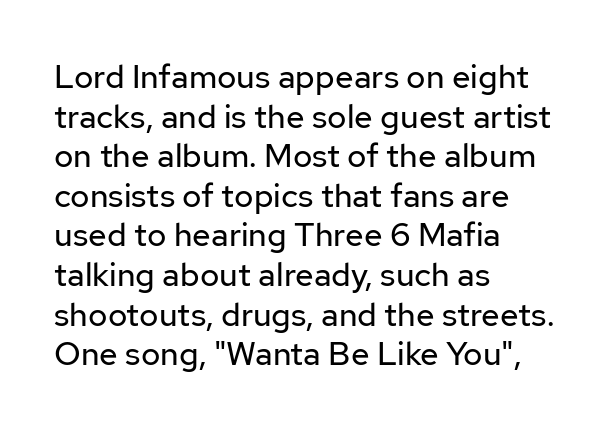
Spacing verdict: proportional, widths tailored to each character. Posture: vertical. Where is the straight margin? On the left. These glyphs show unthickened strokes, regular width or finer. Note: no serifs on the glyphs. Letters rest on an invisible, unmarked baseline.
